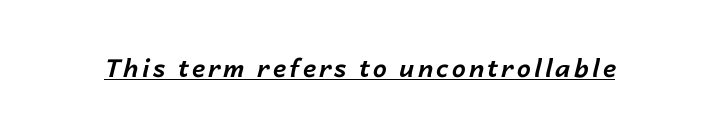
{"italic": "yes", "lean": "right", "slant_degrees": 14, "bold": "yes", "underline": "yes", "glyph_px": 25}
